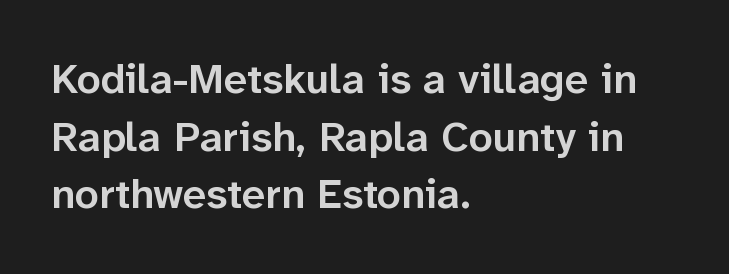
Q: Is the text bold? A: Semi-bold.
Q: Is the text italic (slanted)? A: No, it is upright.
Q: Is the typeface a serif or a sans-serif typeface? A: Sans-serif.
Q: Is the text underlined? A: No.
Q: How is the paragraph aligned? A: Left-aligned.
Q: Is the spacing between letters normal or unusually wide? A: Normal.
Q: Is the spacing between lines tight, normal or loose? A: Normal.
Q: Width (condensed, normal, or wide)? A: Normal.
Q: Stroke contrast? A: Low.
Q: x-height? A: Medium.
Q: Monospaced? A: No.
